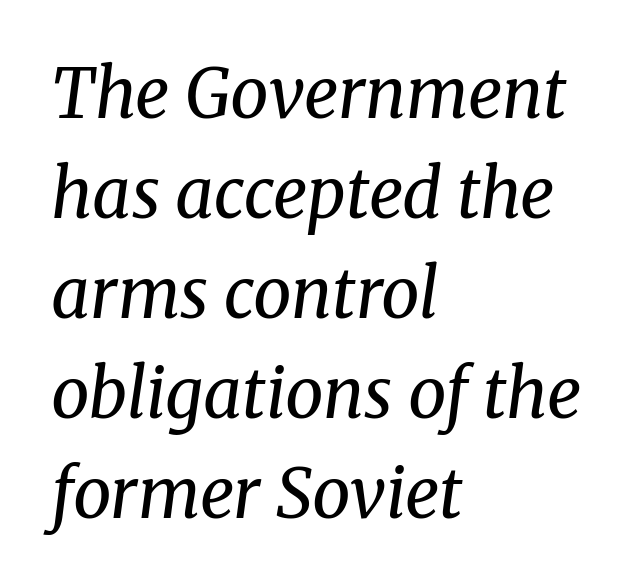
{"serif": "yes", "italic": "yes", "lean": "right", "slant_degrees": 8, "bold": "no", "weight": "regular", "width": "normal", "stroke_contrast": "medium", "x_height": "medium", "monospaced": "no", "underline": "no", "align": "left", "line_spacing": "normal", "line_spacing_ratio": 1.47, "letter_spacing": "normal", "letter_spacing_em": 0.0, "glyph_px": 68}
